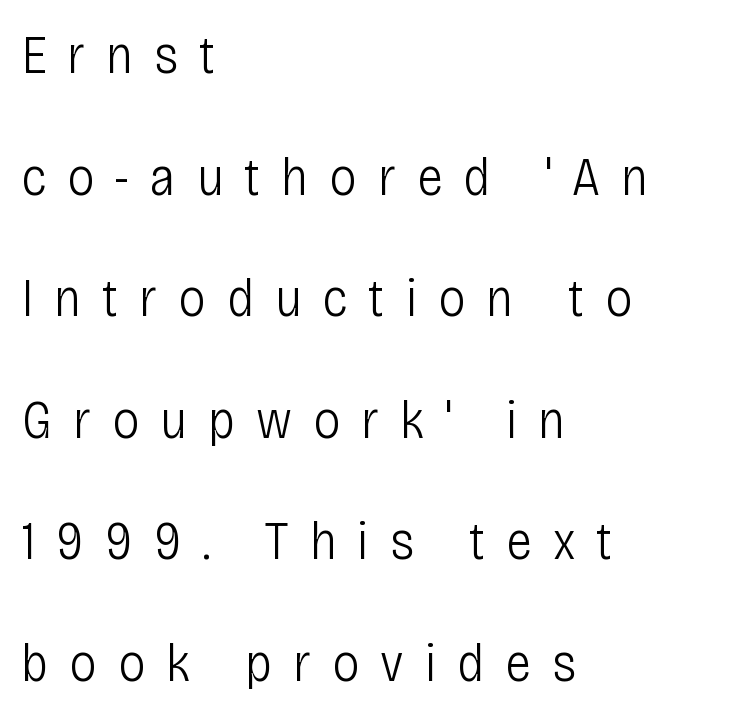
Q: Is the text bold? A: No.
Q: Is the text italic (slanted)? A: No, it is upright.
Q: Is the typeface a serif or a sans-serif typeface? A: Sans-serif.
Q: Is the text underlined? A: No.
Q: How is the paragraph aligned? A: Left-aligned.
Q: Is the spacing between letters normal or unusually wide? A: Unusually wide.
Q: Is the spacing between lines tight, normal or loose? A: Loose.
Q: Width (condensed, normal, or wide)? A: Condensed.
Q: Stroke contrast? A: Low.
Q: x-height? A: Large.
Q: Monospaced? A: No.
